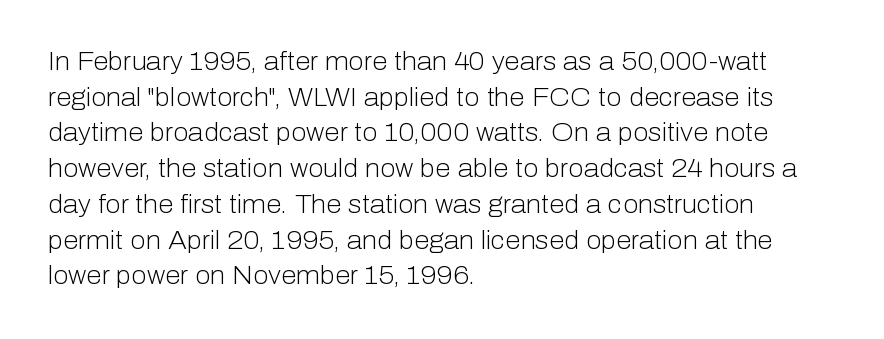
The image shows 25 px text type, upright; set left-aligned, normal line spacing (1.43x), normal letter spacing, not underlined.
